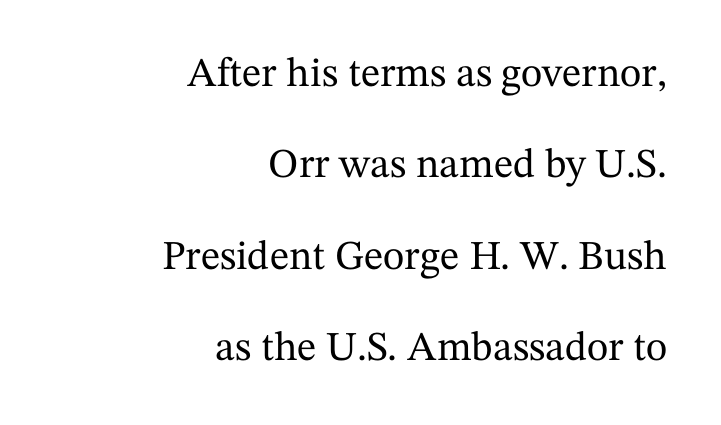
Q: Is the text italic (slanted)? A: No, it is upright.
Q: Is the typeface a serif or a sans-serif typeface? A: Serif.
Q: Is the text underlined? A: No.
Q: How is the paragraph aligned? A: Right-aligned.
Q: Is the spacing between letters normal or unusually wide? A: Normal.
Q: Is the spacing between lines tight, normal or loose? A: Loose.
Q: Width (condensed, normal, or wide)? A: Normal.
Q: Stroke contrast? A: Medium.
Q: x-height? A: Medium.
Q: Monospaced? A: No.
